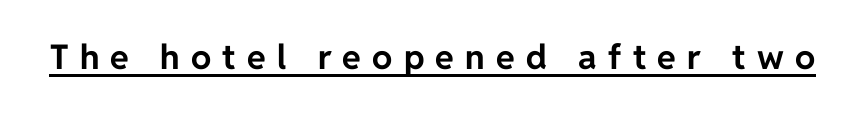
The image shows 34 px bold sans-serif type, upright; set unusually wide letter spacing (+0.33 em), underlined; low stroke contrast and a medium x-height.
